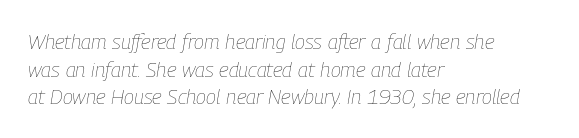
Q: Is the text bold? A: No.
Q: Is the text italic (slanted)? A: Yes, it leans right by about 9 degrees.
Q: Is the text underlined? A: No.
Q: How is the paragraph aligned? A: Left-aligned.
Q: Is the spacing between letters normal or unusually wide? A: Normal.
Q: Is the spacing between lines tight, normal or loose? A: Normal.
